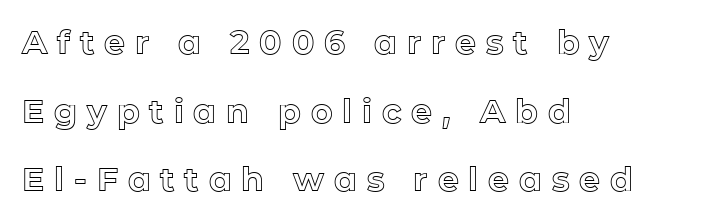
{"italic": "no", "width": "normal", "x_height": "medium", "monospaced": "no", "underline": "no", "align": "left", "line_spacing": "loose", "line_spacing_ratio": 2.08, "letter_spacing": "wide", "letter_spacing_em": 0.3, "glyph_px": 33}
